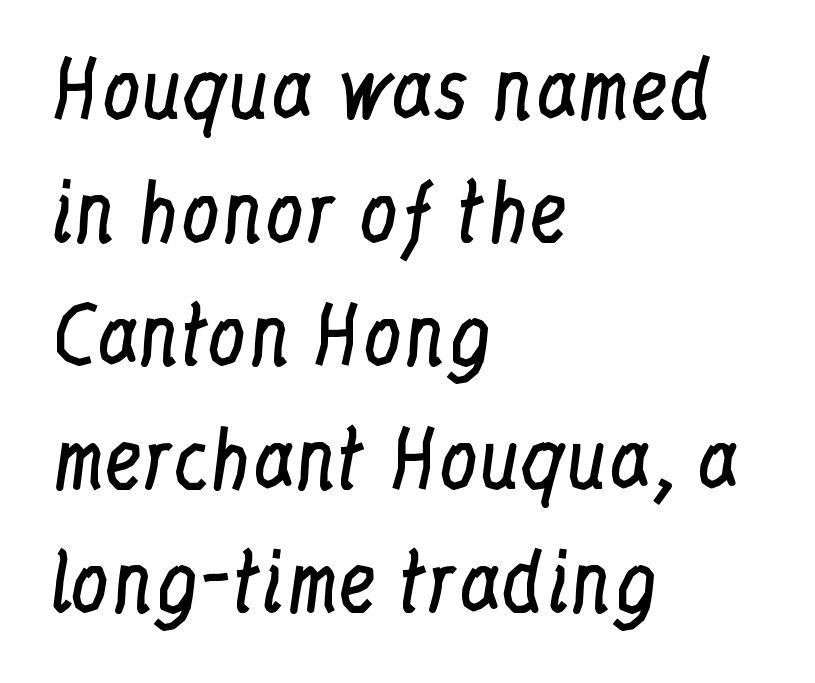
{"serif": "yes", "bold": "no", "weight": "regular", "width": "condensed", "stroke_contrast": "low", "x_height": "medium", "monospaced": "no", "underline": "no", "align": "left", "line_spacing": "normal", "line_spacing_ratio": 1.58, "letter_spacing": "normal", "letter_spacing_em": 0.0, "glyph_px": 78}
